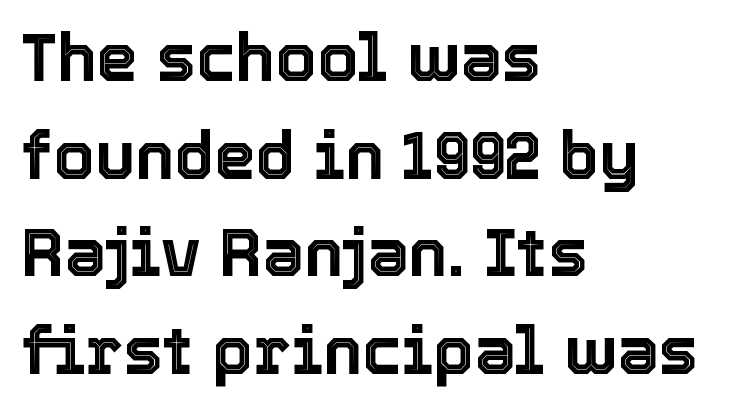
{"italic": "no", "width": "normal", "x_height": "medium", "monospaced": "no", "underline": "no", "align": "left", "line_spacing": "normal", "line_spacing_ratio": 1.48, "letter_spacing": "normal", "letter_spacing_em": 0.0, "glyph_px": 66}
